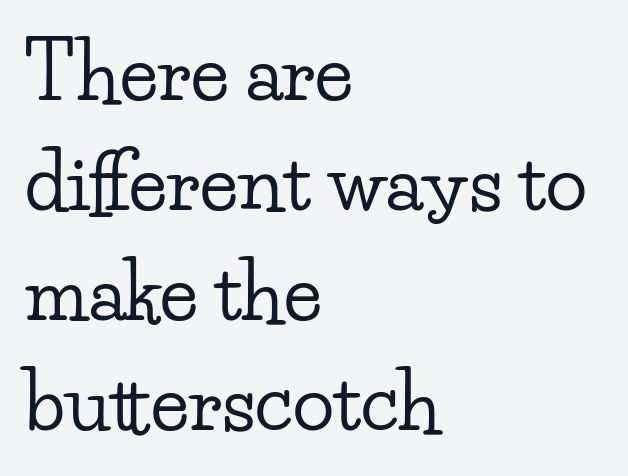
The tracking reads as untouched default to a designer's eye. The rendering uses natural spacing where letterforms have individual widths. A bare baseline throughout the passage. You can tell it's not italic because the verticals are truly vertical. You can tell from the footed stems that serif type was used.
